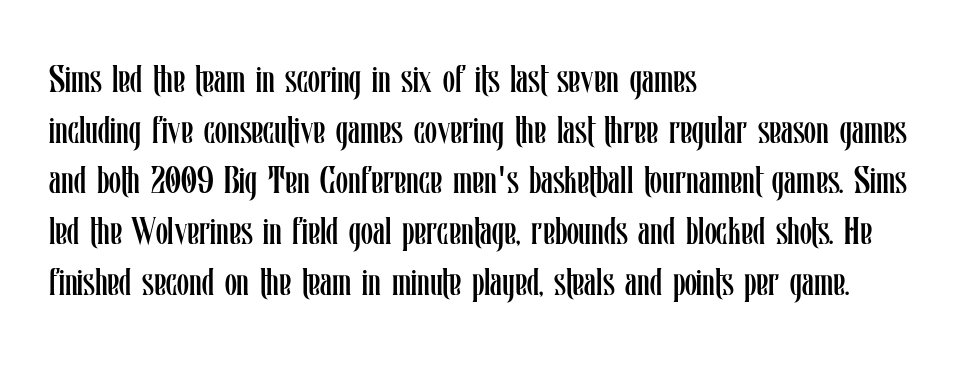
Q: Is the text bold? A: No.
Q: Is the text italic (slanted)? A: No, it is upright.
Q: Is the text underlined? A: No.
Q: How is the paragraph aligned? A: Left-aligned.
Q: Is the spacing between letters normal or unusually wide? A: Normal.
Q: Is the spacing between lines tight, normal or loose? A: Normal.
Q: Width (condensed, normal, or wide)? A: Condensed.
Q: Stroke contrast? A: Low.
Q: x-height? A: Medium.
Q: Monospaced? A: No.
